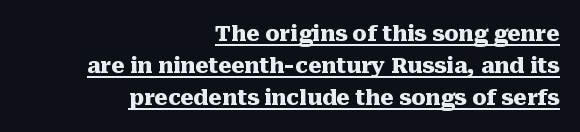
{"italic": "no", "bold": "yes", "underline": "yes", "align": "right", "line_spacing": "normal", "line_spacing_ratio": 1.52, "letter_spacing": "normal", "letter_spacing_em": 0.0, "glyph_px": 21}
